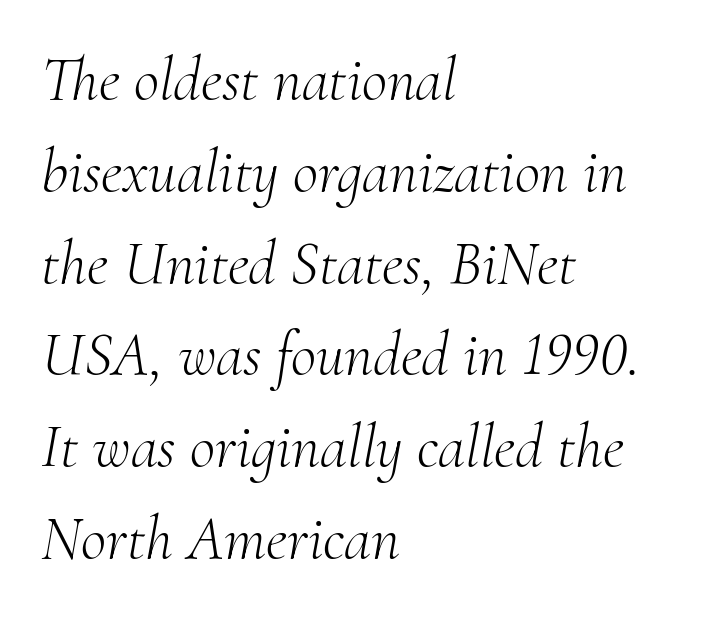
You can tell it's italic because the verticals aren't actually vertical. The typeface has the unassuming heft of standard copy or less. Glyph-to-glyph distance matches everyday printed text. Leading: standard. Words float on clear page, feet unadorned. Each letter keeps its own natural width here, so spacing adapts to shape.
